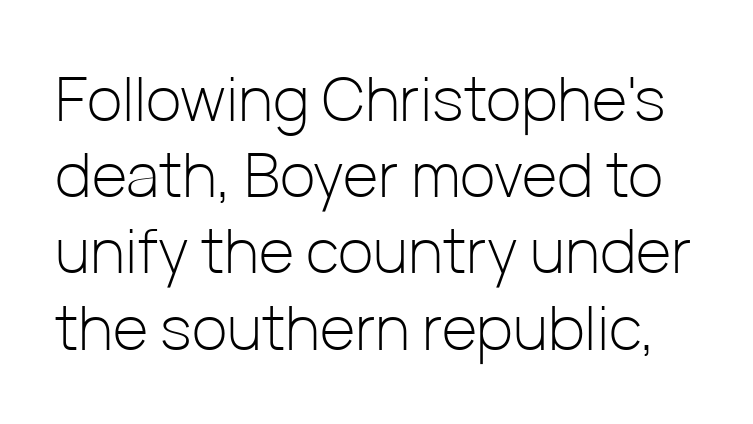
Q: Is the text bold? A: No.
Q: Is the text italic (slanted)? A: No, it is upright.
Q: Is the typeface a serif or a sans-serif typeface? A: Sans-serif.
Q: Is the text underlined? A: No.
Q: Is the spacing between letters normal or unusually wide? A: Normal.
Q: Is the spacing between lines tight, normal or loose? A: Normal.
Q: Width (condensed, normal, or wide)? A: Normal.
Q: Stroke contrast? A: Low.
Q: x-height? A: Medium.
Q: Monospaced? A: No.
